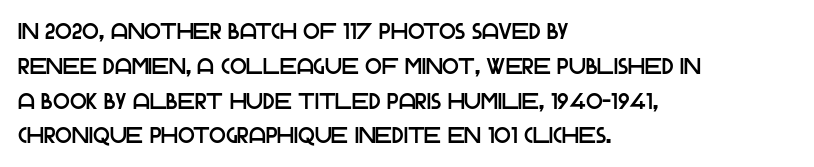
Q: Is the text italic (slanted)? A: No, it is upright.
Q: Is the text underlined? A: No.
Q: How is the paragraph aligned? A: Left-aligned.
Q: Is the spacing between letters normal or unusually wide? A: Normal.
Q: Is the spacing between lines tight, normal or loose? A: Normal.
